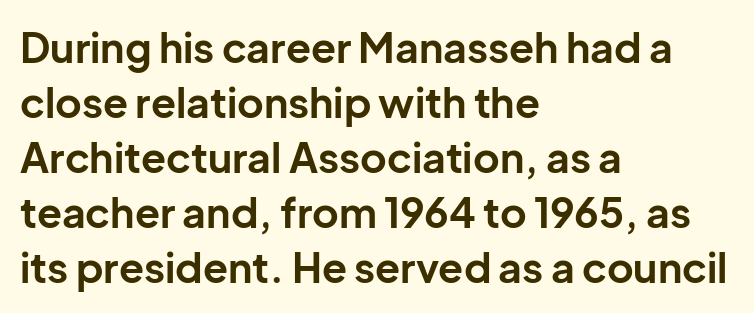
{"serif": "no", "italic": "no", "bold": "yes", "weight": "bold", "width": "normal", "stroke_contrast": "low", "x_height": "medium", "monospaced": "no", "underline": "no", "align": "left", "line_spacing": "normal", "line_spacing_ratio": 1.34, "letter_spacing": "normal", "letter_spacing_em": 0.0, "glyph_px": 41}
